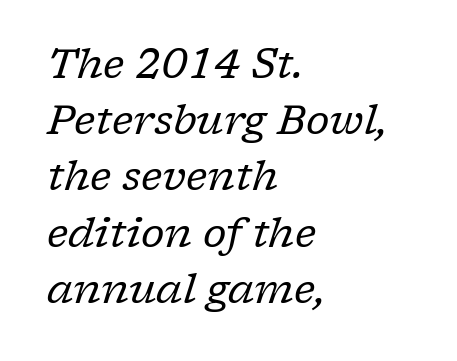
Each row of text sits above clean, open space. Here the designer chose a conventional face with non-uniform glyph widths. This is oblique type, the kind used for emphasis or titles. If you measured baseline to baseline, you'd find a middling distance.
